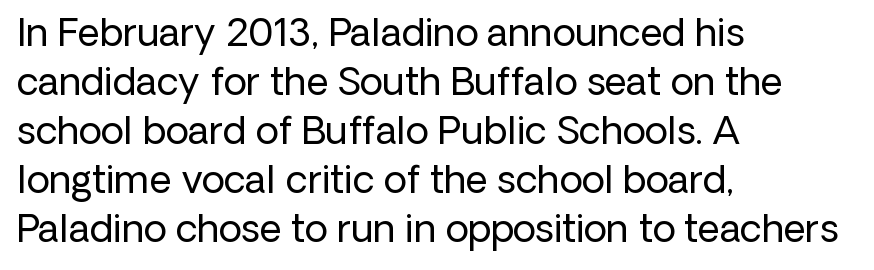
{"serif": "no", "italic": "no", "bold": "no", "weight": "regular", "width": "normal", "stroke_contrast": "low", "x_height": "medium", "monospaced": "no", "underline": "no", "align": "left", "line_spacing": "normal", "line_spacing_ratio": 1.29, "letter_spacing": "normal", "letter_spacing_em": 0.0, "glyph_px": 38}
